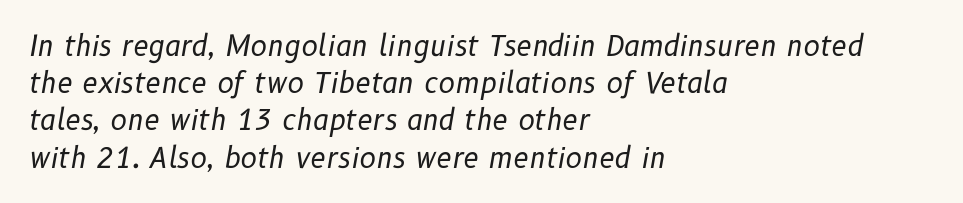
{"italic": "yes", "lean": "right", "slant_degrees": 10, "bold": "no", "weight": "regular", "width": "normal", "stroke_contrast": "low", "x_height": "medium", "monospaced": "no", "underline": "no", "align": "left", "line_spacing": "normal", "line_spacing_ratio": 1.33, "letter_spacing": "normal", "letter_spacing_em": 0.0, "glyph_px": 28}
